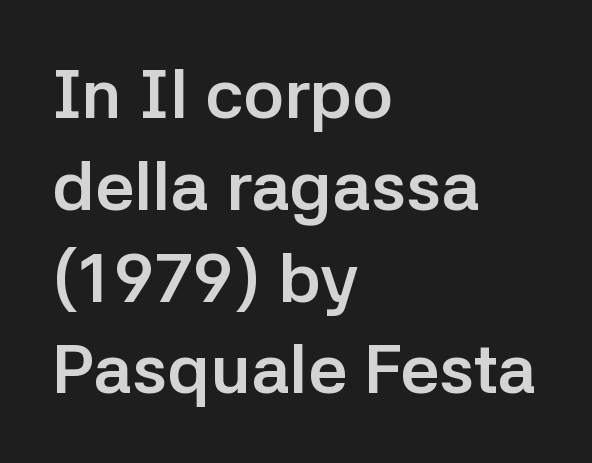
Q: Is the text bold? A: Yes.
Q: Is the text italic (slanted)? A: No, it is upright.
Q: Is the typeface a serif or a sans-serif typeface? A: Sans-serif.
Q: Is the text underlined? A: No.
Q: How is the paragraph aligned? A: Left-aligned.
Q: Is the spacing between letters normal or unusually wide? A: Normal.
Q: Is the spacing between lines tight, normal or loose? A: Normal.
Q: Width (condensed, normal, or wide)? A: Normal.
Q: Stroke contrast? A: Low.
Q: x-height? A: Medium.
Q: Monospaced? A: No.
